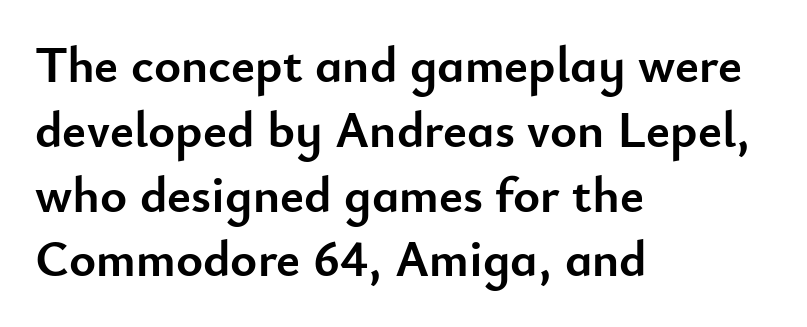
Q: Is the text bold? A: Yes.
Q: Is the text italic (slanted)? A: No, it is upright.
Q: Is the typeface a serif or a sans-serif typeface? A: Sans-serif.
Q: Is the text underlined? A: No.
Q: How is the paragraph aligned? A: Left-aligned.
Q: Is the spacing between letters normal or unusually wide? A: Normal.
Q: Is the spacing between lines tight, normal or loose? A: Normal.
Q: Width (condensed, normal, or wide)? A: Normal.
Q: Stroke contrast? A: Low.
Q: x-height? A: Small.
Q: Monospaced? A: No.
